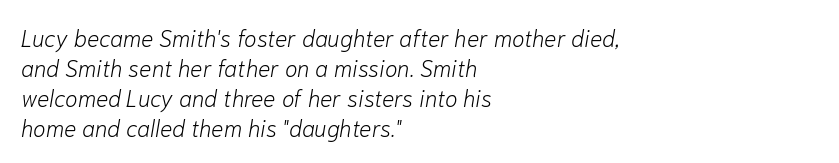
Q: Is the text bold? A: No.
Q: Is the text italic (slanted)? A: Yes, it leans right by about 10 degrees.
Q: Is the text underlined? A: No.
Q: How is the paragraph aligned? A: Left-aligned.
Q: Is the spacing between letters normal or unusually wide? A: Normal.
Q: Is the spacing between lines tight, normal or loose? A: Normal.
